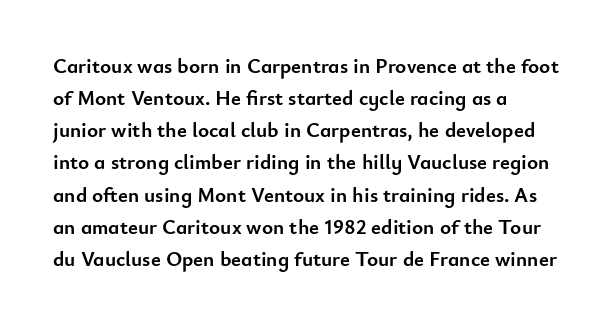
The image shows 21 px bold type, upright; set left-aligned, normal line spacing (1.53x), normal letter spacing, not underlined.
